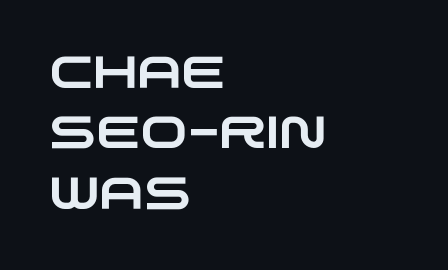
The image shows 45 px wide sans-serif type; set left-aligned, normal line spacing (1.34x), normal letter spacing, not underlined; low stroke contrast and a large x-height.
